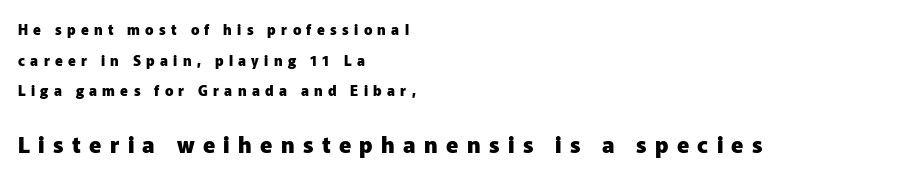
Q: Is the text bold? A: Yes.
Q: Is the text italic (slanted)? A: No, it is upright.
Q: Is the text underlined? A: No.
Q: How is the paragraph aligned? A: Left-aligned.
Q: Is the spacing between letters normal or unusually wide? A: Unusually wide.
Q: Is the spacing between lines tight, normal or loose? A: Loose.
Q: Which block of text is set in a larger size, the first (top) or the second (bottom)? A: The second (bottom) one.
